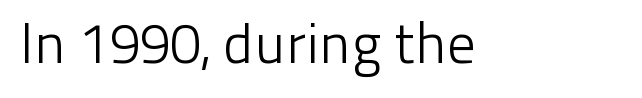
The image shows 57 px light sans-serif type, upright; set normal letter spacing, not underlined; low stroke contrast and a medium x-height.
